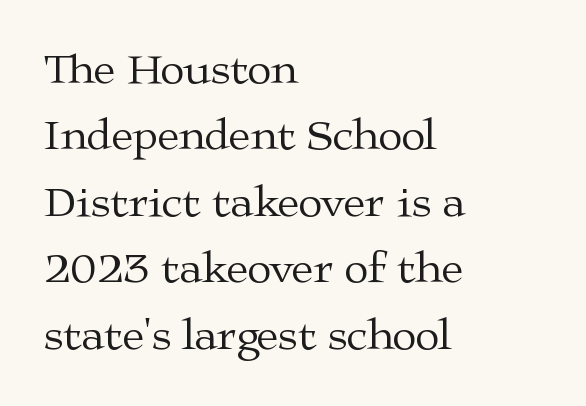
Q: Is the text bold? A: No.
Q: Is the text italic (slanted)? A: No, it is upright.
Q: Is the typeface a serif or a sans-serif typeface? A: Serif.
Q: Is the text underlined? A: No.
Q: How is the paragraph aligned? A: Left-aligned.
Q: Is the spacing between letters normal or unusually wide? A: Normal.
Q: Is the spacing between lines tight, normal or loose? A: Normal.
Q: Width (condensed, normal, or wide)? A: Wide.
Q: Stroke contrast? A: Medium.
Q: x-height? A: Medium.
Q: Monospaced? A: No.
